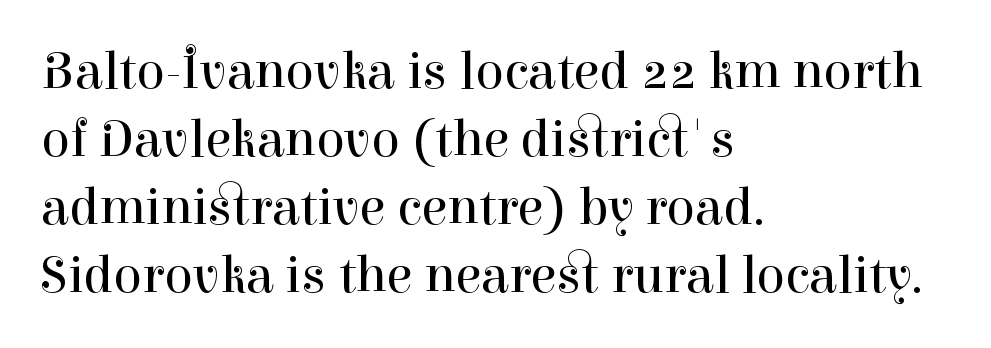
{"serif": "yes", "italic": "no", "bold": "no", "weight": "regular", "width": "normal", "stroke_contrast": "high", "x_height": "medium", "monospaced": "no", "underline": "no", "align": "left", "line_spacing": "normal", "line_spacing_ratio": 1.28, "letter_spacing": "normal", "letter_spacing_em": 0.0, "glyph_px": 53}
